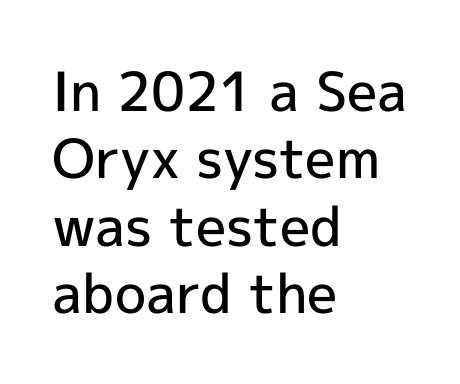
The image shows 54 px semibold sans-serif type, upright; set left-aligned, normal line spacing (1.25x), normal letter spacing, not underlined; a medium x-height.
